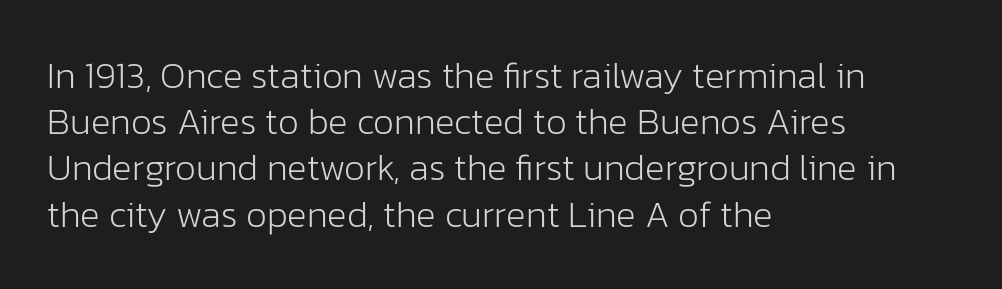
Q: Is the text bold? A: No.
Q: Is the text italic (slanted)? A: No, it is upright.
Q: Is the typeface a serif or a sans-serif typeface? A: Sans-serif.
Q: Is the text underlined? A: No.
Q: How is the paragraph aligned? A: Left-aligned.
Q: Is the spacing between letters normal or unusually wide? A: Normal.
Q: Is the spacing between lines tight, normal or loose? A: Normal.
Q: Width (condensed, normal, or wide)? A: Normal.
Q: Stroke contrast? A: Low.
Q: x-height? A: Medium.
Q: Monospaced? A: No.
